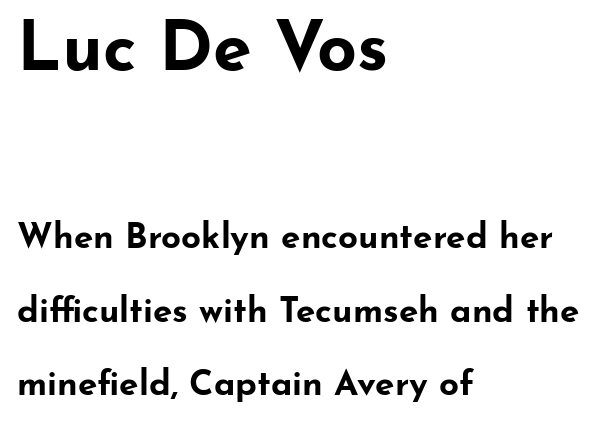
The vertical gap from one line to the next is large. The rendering shrinks the type as you move from the upper chunk to the lower. Proportional: the letters do not fall into vertical columns. If you drew a ruler down the left edge, every line would touch it.
